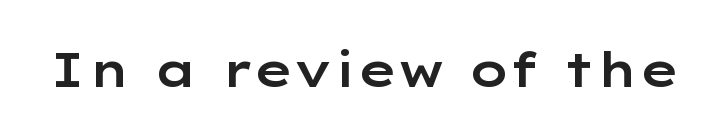
The image shows 47 px wide sans-serif type, upright; set normal letter spacing, not underlined; low stroke contrast and a medium x-height.
